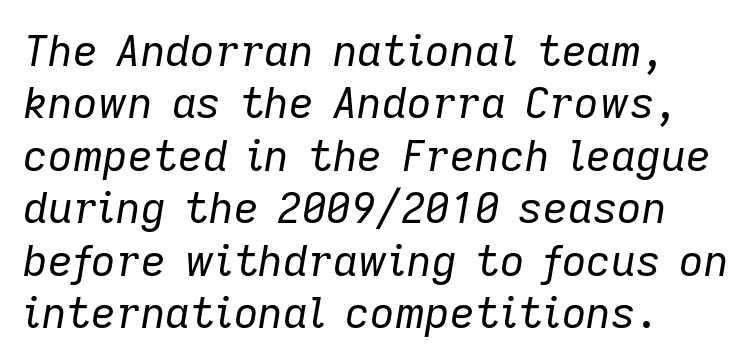
Q: Is the text bold? A: No.
Q: Is the text italic (slanted)? A: Yes, it leans right by about 9 degrees.
Q: Is the text underlined? A: No.
Q: Is the spacing between letters normal or unusually wide? A: Normal.
Q: Width (condensed, normal, or wide)? A: Normal.
Q: Stroke contrast? A: Low.
Q: x-height? A: Medium.
Q: Monospaced? A: No.
